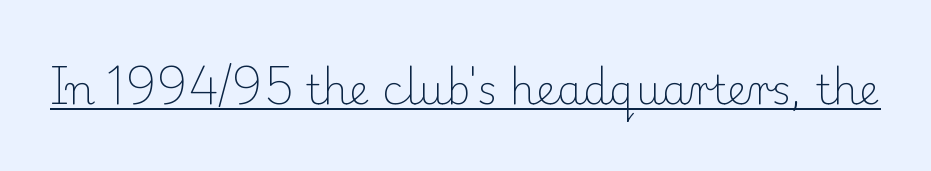
The image shows 41 px light serif type, upright; set normal letter spacing, underlined; low stroke contrast and a small x-height.
